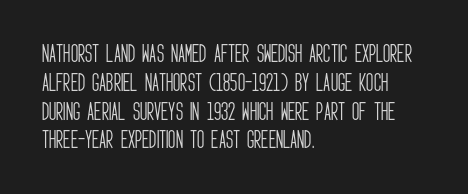
{"italic": "no", "bold": "no", "underline": "no", "align": "left", "line_spacing": "normal", "line_spacing_ratio": 1.44, "letter_spacing": "normal", "letter_spacing_em": 0.0, "glyph_px": 20}
